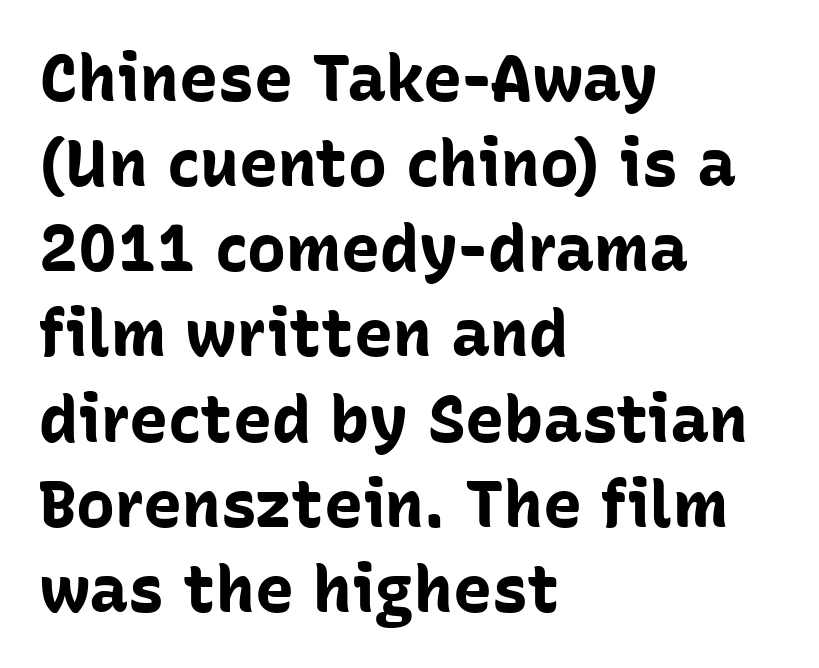
The image shows 65 px bold sans-serif type, upright; set left-aligned, normal line spacing (1.31x), normal letter spacing, not underlined; low stroke contrast and a medium x-height.
